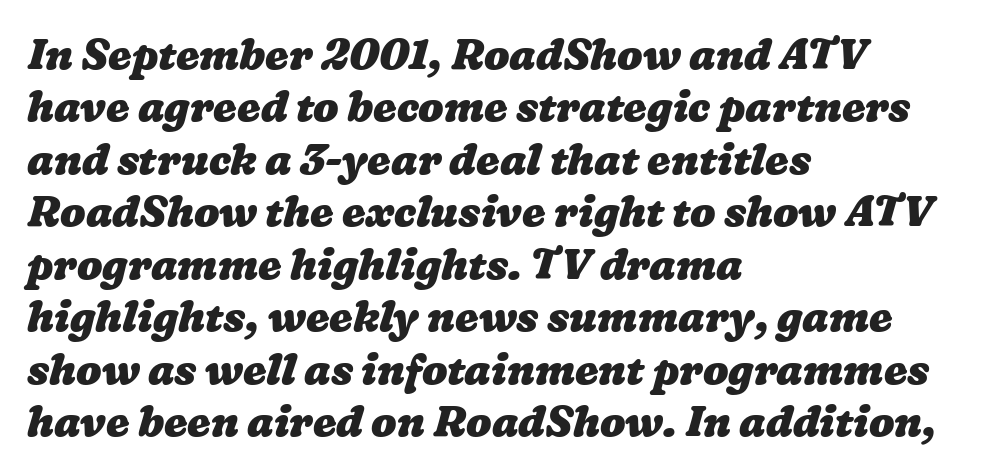
The image shows 42 px heavy, wide type; set left-aligned, normal line spacing (1.25x), normal letter spacing, not underlined; low stroke contrast and a medium x-height.
